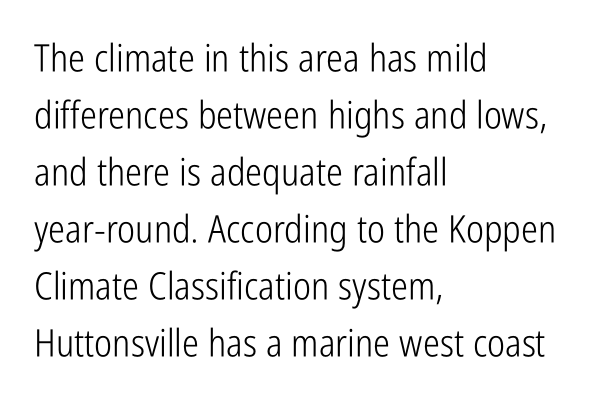
{"serif": "no", "italic": "no", "bold": "no", "weight": "light", "width": "condensed", "stroke_contrast": "low", "x_height": "medium", "monospaced": "no", "underline": "no", "align": "left", "line_spacing": "normal", "line_spacing_ratio": 1.5, "letter_spacing": "normal", "letter_spacing_em": 0.0, "glyph_px": 38}
